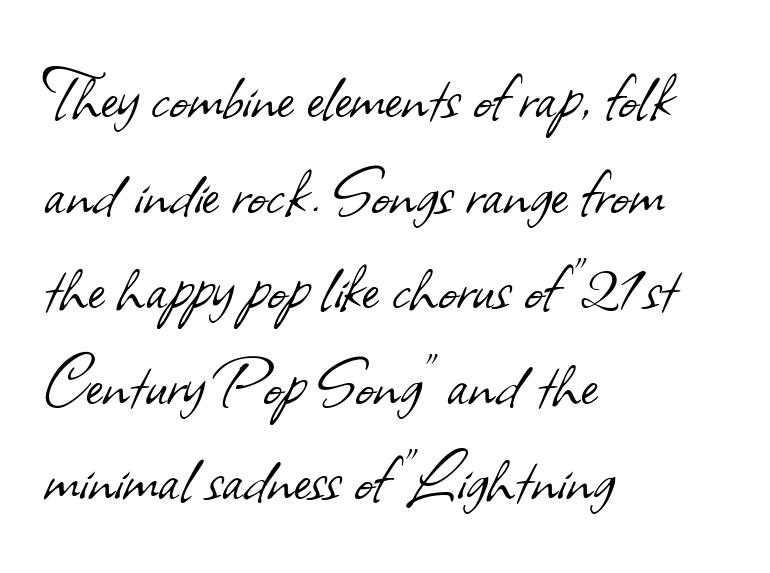
{"serif": "no", "bold": "no", "weight": "light", "width": "normal", "stroke_contrast": "low", "x_height": "small", "monospaced": "no", "underline": "no", "align": "left", "line_spacing_ratio": 1.21, "letter_spacing": "normal", "letter_spacing_em": 0.0, "glyph_px": 79}
